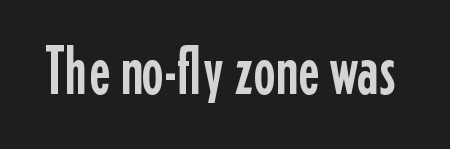
{"serif": "no", "italic": "no", "width": "condensed", "stroke_contrast": "low", "x_height": "medium", "monospaced": "no", "underline": "no", "letter_spacing": "normal", "letter_spacing_em": 0.0, "glyph_px": 68}
